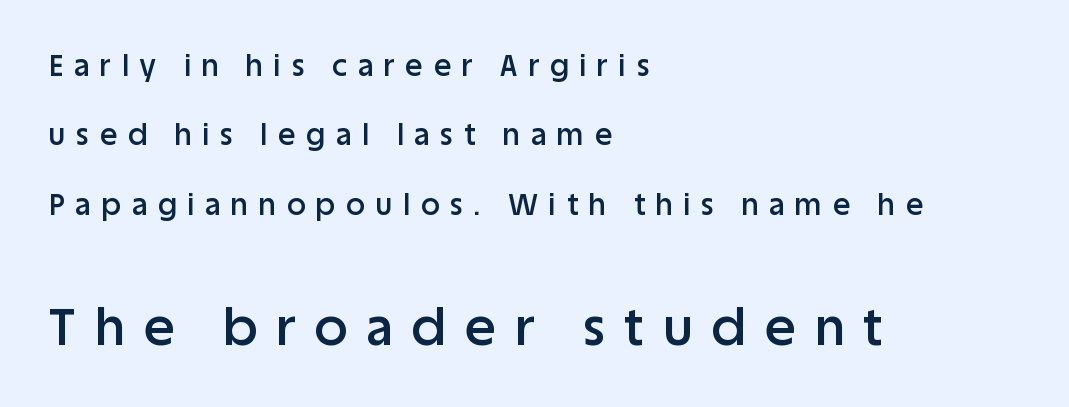
Loosely led — the rows are spread out. Larger block? The one below; the one above is distinctly smaller. A student would call this left alignment; a typographer would say flush left, rag right. Spacing between characters has been opened up far beyond the box default. Rule under the text: the space is simply empty.
